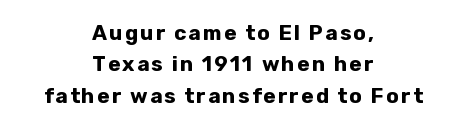
{"italic": "no", "bold": "yes", "underline": "no", "align": "center", "line_spacing": "normal", "line_spacing_ratio": 1.5, "glyph_px": 21}
